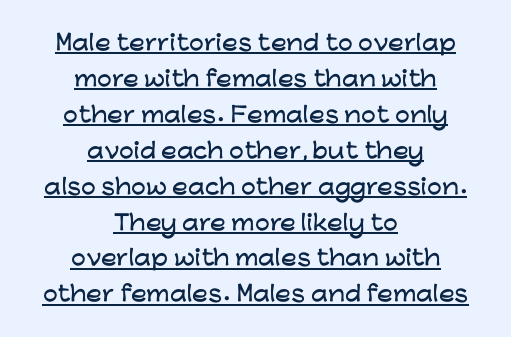
Typeset on center — no edge is straight. The line texture is even and compact thanks to regular tracking. A typographer would call this underscored text. Ascenders rise straight up at ninety degrees.
